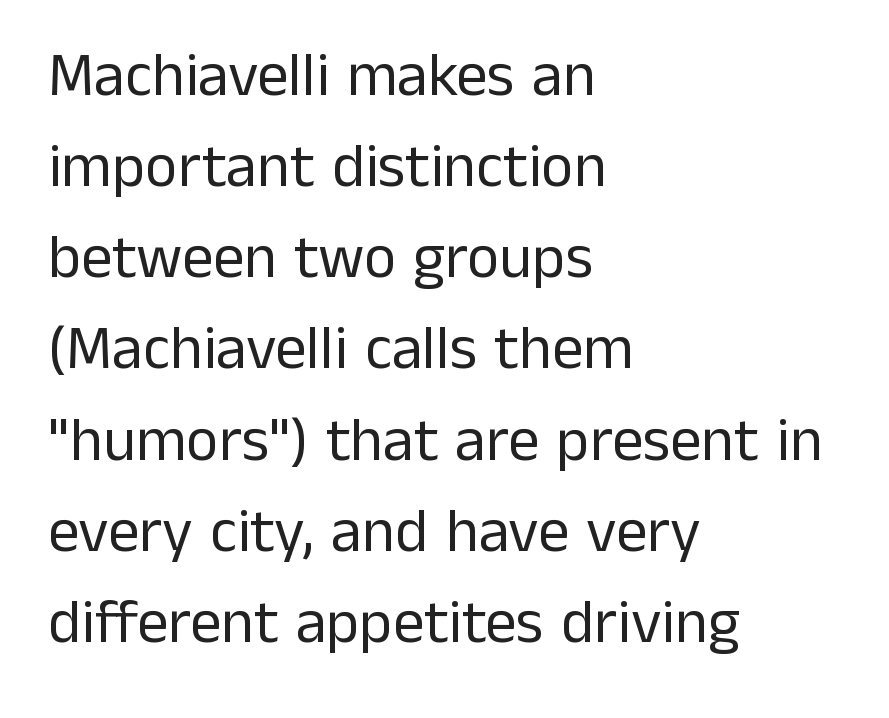
The image shows 62 px regular-weight sans-serif type, upright; set left-aligned, normal line spacing (1.47x), normal letter spacing, not underlined; low stroke contrast and a medium x-height.
